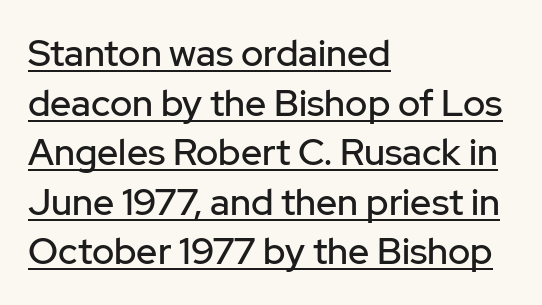
The image shows 37 px sans-serif type, upright; set left-aligned, normal line spacing (1.34x), normal letter spacing, underlined; low stroke contrast and a medium x-height.
